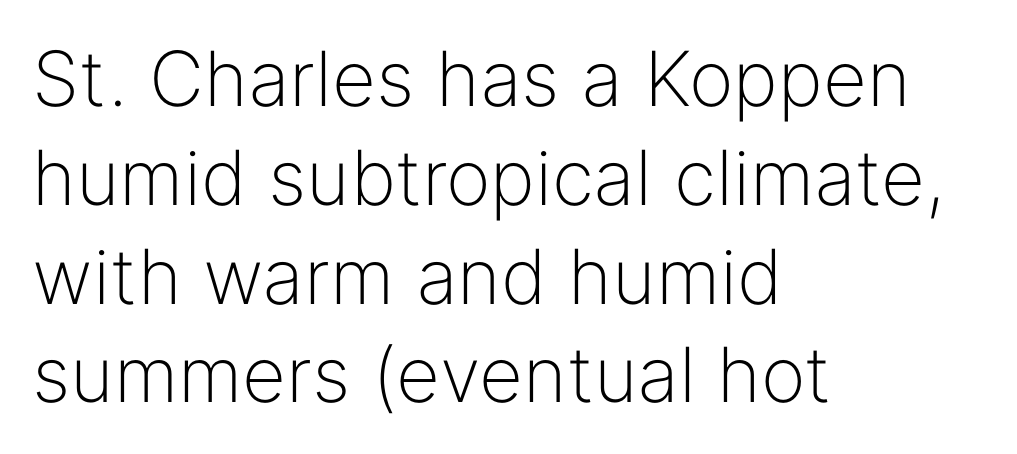
{"serif": "no", "italic": "no", "bold": "no", "weight": "light", "width": "normal", "stroke_contrast": "low", "x_height": "medium", "monospaced": "no", "underline": "no", "align": "left", "line_spacing": "normal", "line_spacing_ratio": 1.3, "letter_spacing": "normal", "letter_spacing_em": 0.0, "glyph_px": 76}
